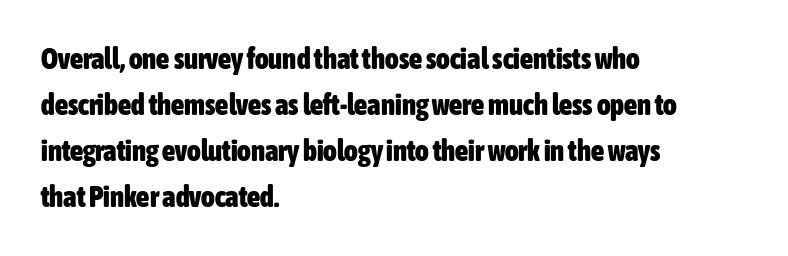
{"serif": "no", "italic": "no", "bold": "yes", "weight": "heavy", "width": "condensed", "stroke_contrast": "low", "x_height": "medium", "monospaced": "no", "underline": "no", "align": "left", "line_spacing": "normal", "line_spacing_ratio": 1.59, "letter_spacing": "normal", "letter_spacing_em": 0.0, "glyph_px": 29}
